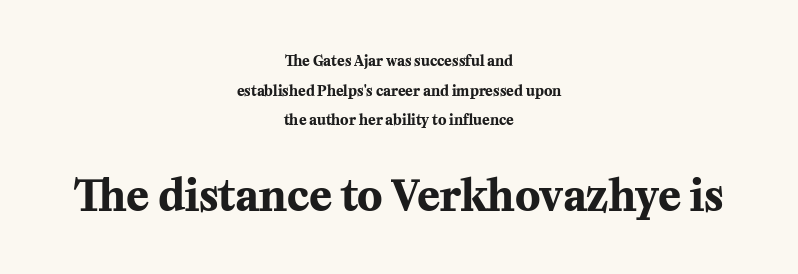
Q: Is the text bold? A: Yes.
Q: Is the text italic (slanted)? A: No, it is upright.
Q: Is the typeface a serif or a sans-serif typeface? A: Serif.
Q: Is the text underlined? A: No.
Q: How is the paragraph aligned? A: Centered.
Q: Is the spacing between letters normal or unusually wide? A: Normal.
Q: Is the spacing between lines tight, normal or loose? A: Loose.
Q: Which block of text is set in a larger size, the first (top) or the second (bottom)? A: The second (bottom) one.
Q: Width (condensed, normal, or wide)? A: Normal.
Q: Stroke contrast? A: Medium.
Q: x-height? A: Medium.
Q: Monospaced? A: No.
